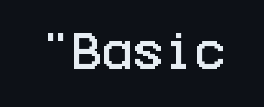
The image shows 41 px condensed sans-serif type, upright; set normal letter spacing, not underlined; low stroke contrast and a large x-height.
